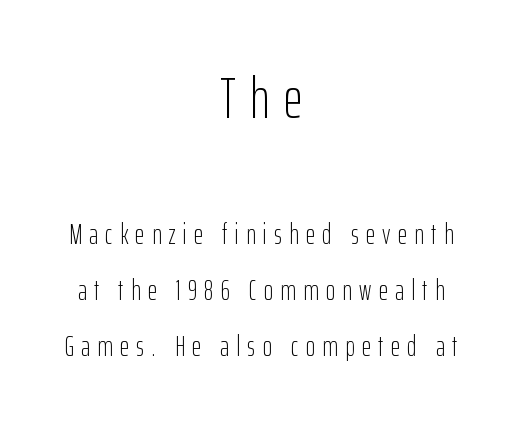
The image shows 58 px light, condensed sans-serif type, upright; set centered, loose line spacing (1.94x), unusually wide letter spacing (+0.25 em), not underlined; the first (top) block is 2.0x larger; low stroke contrast and a medium x-height.
